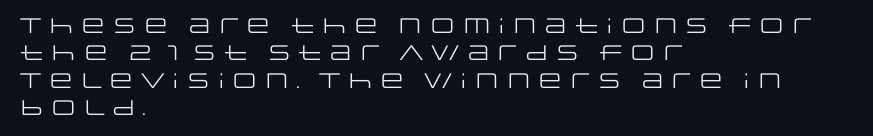
Q: Is the text bold? A: No.
Q: Is the text italic (slanted)? A: No, it is upright.
Q: Is the text underlined? A: No.
Q: How is the paragraph aligned? A: Left-aligned.
Q: Is the spacing between letters normal or unusually wide? A: Normal.
Q: Is the spacing between lines tight, normal or loose? A: Normal.
